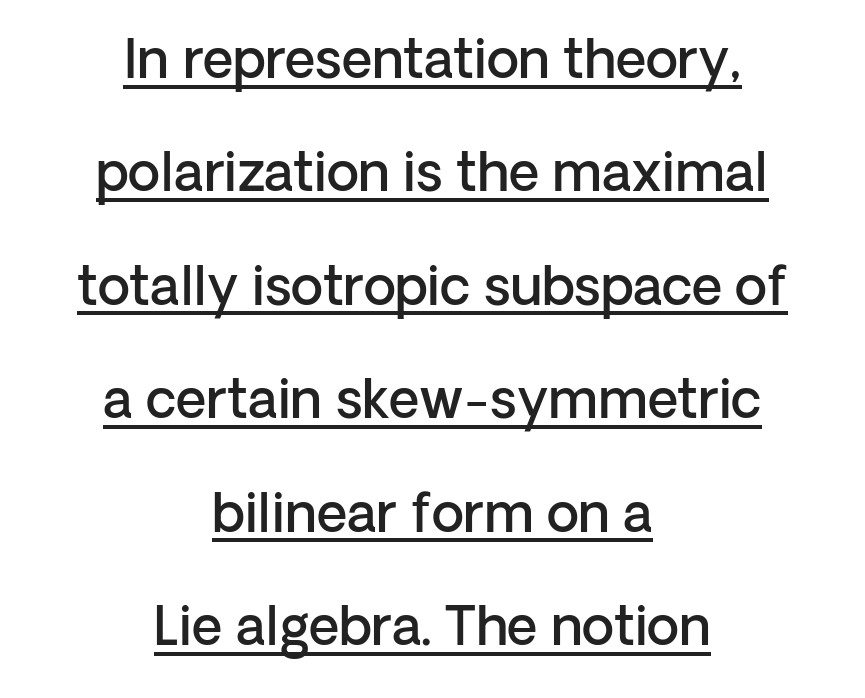
The strokes are fattened partway — semibold, not bold. Compared with typical body copy, the letter spacing here is the same. One glance says open: line gaps are wider than usual. The typesetter has applied underlining to the passage shown. The passage is arranged like a title page — every line centered.
